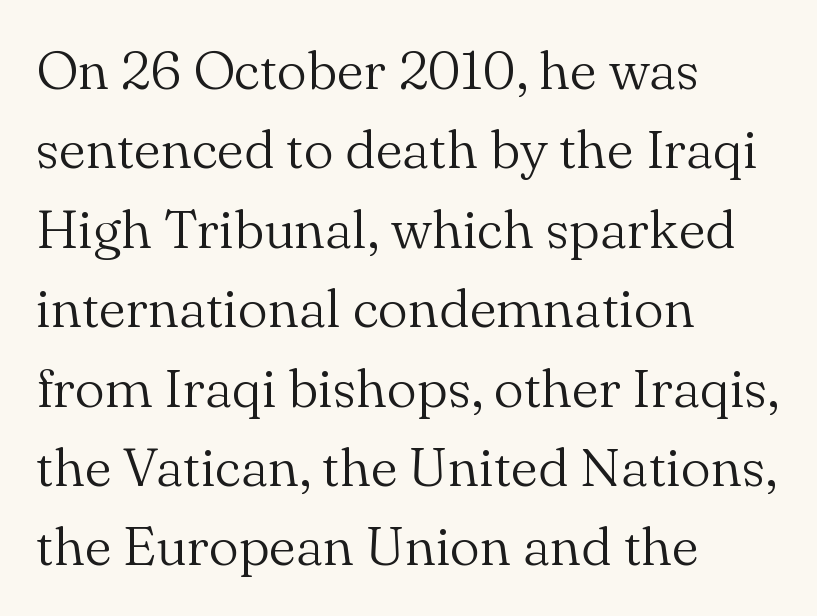
The image shows 54 px light serif type, upright; set left-aligned, normal line spacing (1.47x), normal letter spacing, not underlined; medium stroke contrast and a small x-height.
